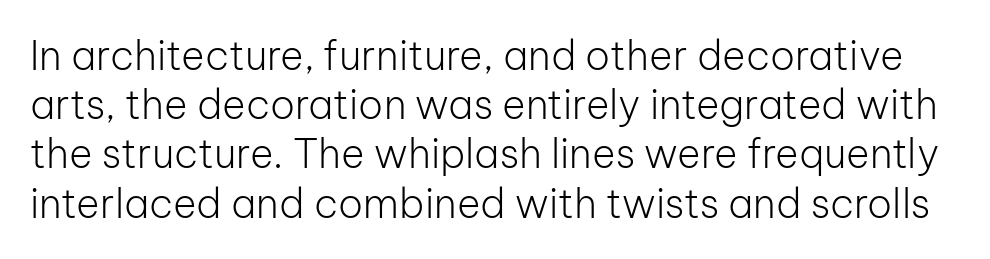
The image shows 40 px light sans-serif type, upright; set line spacing 1.23x, normal letter spacing, not underlined; low stroke contrast and a medium x-height.
